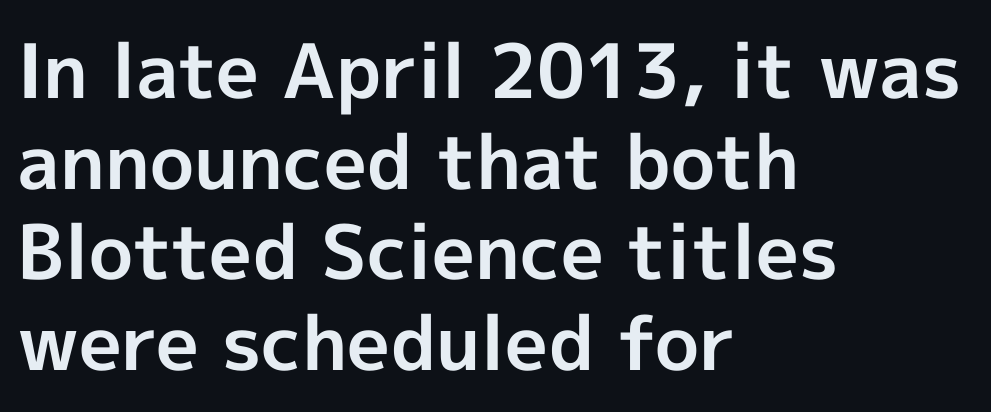
Typeset ragged right — the left edge is the straight one. This is sans-serif lettering, the kind often seen on screens and signage. These lines are rendered in a variable-pitch font. The glyphs are unaccompanied by any horizontal stroke below them. As a designer I'd log this as weight 700, bold.
